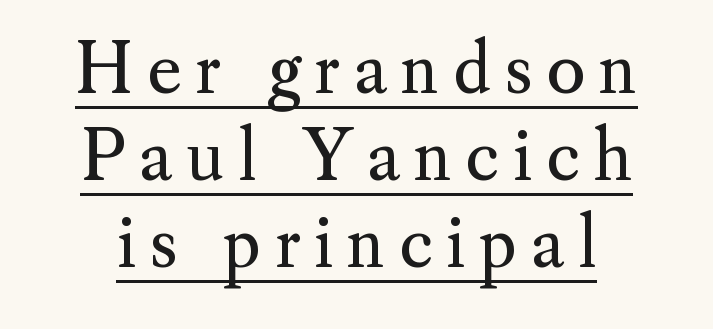
The image shows 67 px regular-weight serif type, upright; set normal line spacing (1.3x), unusually wide letter spacing (+0.2 em), underlined; medium stroke contrast and a small x-height.
